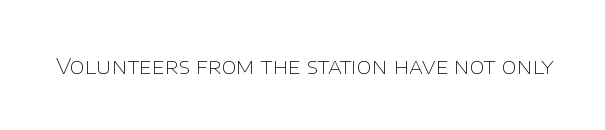
{"italic": "no", "bold": "no", "underline": "no", "letter_spacing": "normal", "letter_spacing_em": 0.0, "glyph_px": 22}
